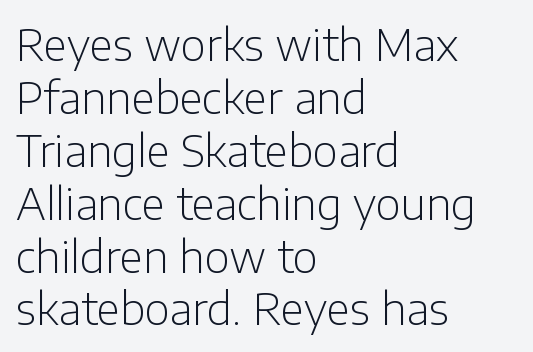
The image shows 43 px light sans-serif type, upright; set left-aligned, line spacing 1.23x, normal letter spacing, not underlined; low stroke contrast and a medium x-height.
